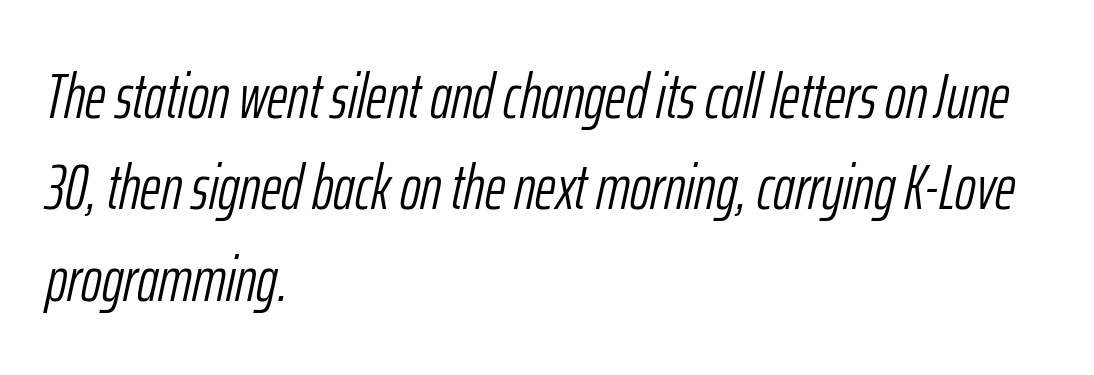
The text block is weighted toward the left margin, trailing off unevenly rightward. The axis of the letterforms is tilted away from vertical. Regarding leading, the lines here are spaced in the standard way. Is the letter spacing exaggerated? No — it looks like the ordinary default.
